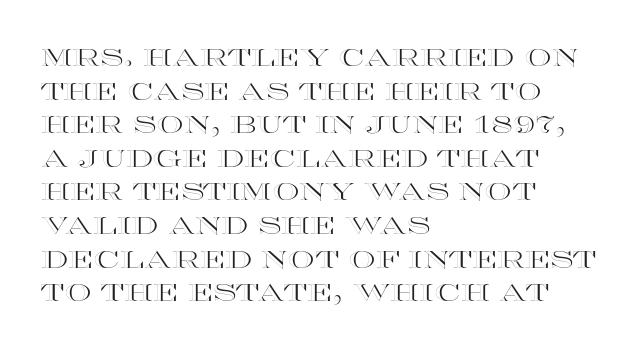
Q: Is the text italic (slanted)? A: No, it is upright.
Q: Is the text underlined? A: No.
Q: How is the paragraph aligned? A: Left-aligned.
Q: Is the spacing between letters normal or unusually wide? A: Normal.
Q: Is the spacing between lines tight, normal or loose? A: Normal.
